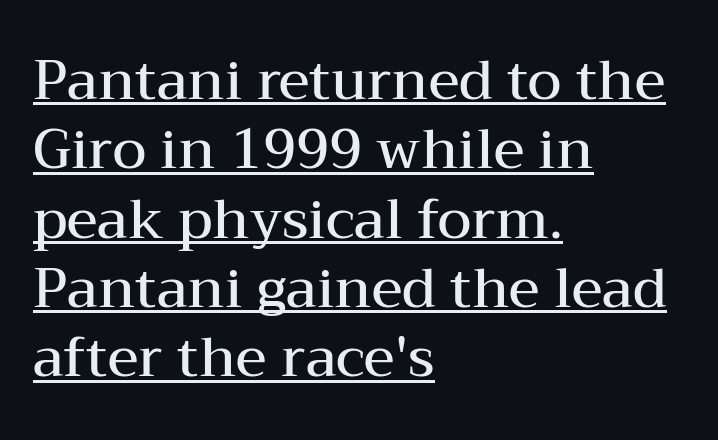
{"serif": "yes", "italic": "no", "bold": "semi", "weight": "semibold", "width": "wide", "stroke_contrast": "medium", "x_height": "medium", "monospaced": "no", "underline": "yes", "align": "left", "line_spacing": "normal", "line_spacing_ratio": 1.26, "letter_spacing": "normal", "letter_spacing_em": 0.0, "glyph_px": 55}
